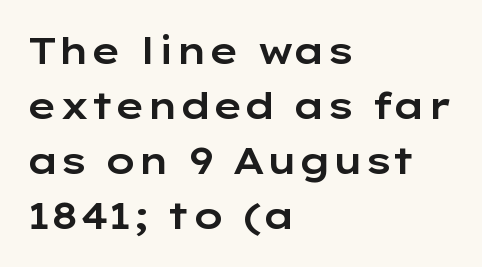
A classic flush-left, rag-right setting is used for this passage. Nope, no serifs anywhere on these letters. Descenders hang freely into open space. When letters stand straight like this, we call the style roman or upright. Spacing verdict: proportional, widths tailored to each character.
